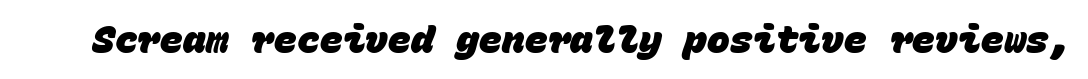
{"serif": "no", "bold": "yes", "weight": "heavy", "width": "normal", "stroke_contrast": "low", "x_height": "large", "monospaced": "yes", "underline": "no", "letter_spacing": "normal", "letter_spacing_em": 0.0, "glyph_px": 38}
